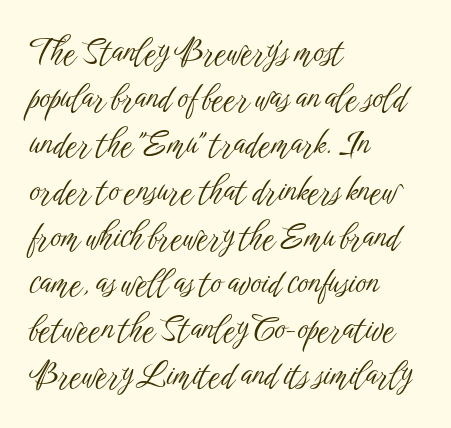
Q: Is the text bold? A: No.
Q: Is the text italic (slanted)? A: Yes.
Q: Is the typeface a serif or a sans-serif typeface? A: Sans-serif.
Q: Is the text underlined? A: No.
Q: How is the paragraph aligned? A: Left-aligned.
Q: Is the spacing between letters normal or unusually wide? A: Normal.
Q: Is the spacing between lines tight, normal or loose? A: Normal.
Q: Width (condensed, normal, or wide)? A: Condensed.
Q: Stroke contrast? A: Low.
Q: x-height? A: Medium.
Q: Monospaced? A: No.
